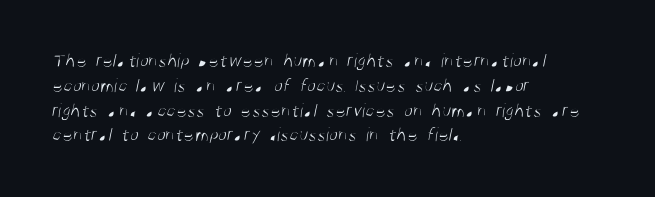
{"bold": "no", "underline": "no", "align": "left", "line_spacing_ratio": 1.24, "letter_spacing": "normal", "letter_spacing_em": 0.0, "glyph_px": 20}
